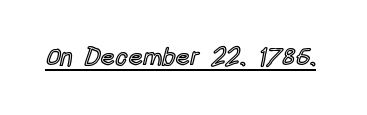
Honestly, the letter spacing is just normal — you wouldn't notice it. Students, observe the line beneath the letters — that is underlining.
